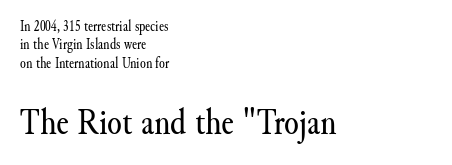
The image shows 38 px regular-weight serif type, upright; set left-aligned, line spacing 1.23x, normal letter spacing, not underlined; the second (bottom) block is 2.53x larger; medium stroke contrast and a small x-height.
